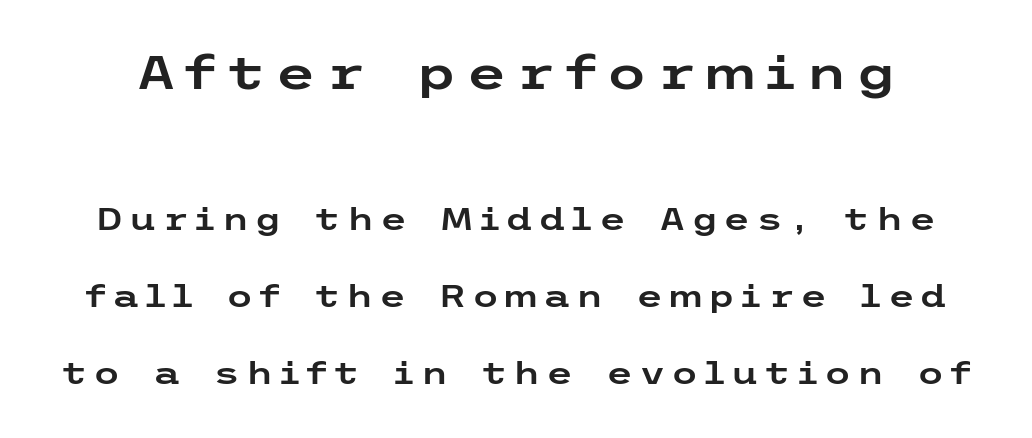
{"serif": "no", "italic": "no", "width": "wide", "stroke_contrast": "low", "x_height": "medium", "underline": "no", "line_spacing": "loose", "line_spacing_ratio": 2.49, "larger_block": "first", "size_ratio": 1.52, "glyph_px": 47}
